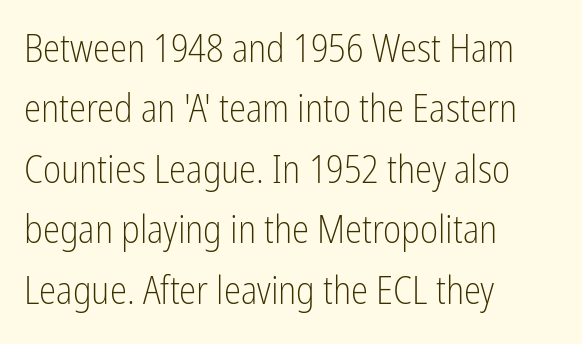
{"serif": "no", "italic": "no", "bold": "no", "weight": "light", "width": "condensed", "stroke_contrast": "low", "x_height": "medium", "monospaced": "no", "underline": "no", "align": "left", "line_spacing": "normal", "line_spacing_ratio": 1.55, "letter_spacing": "normal", "letter_spacing_em": 0.0, "glyph_px": 39}
